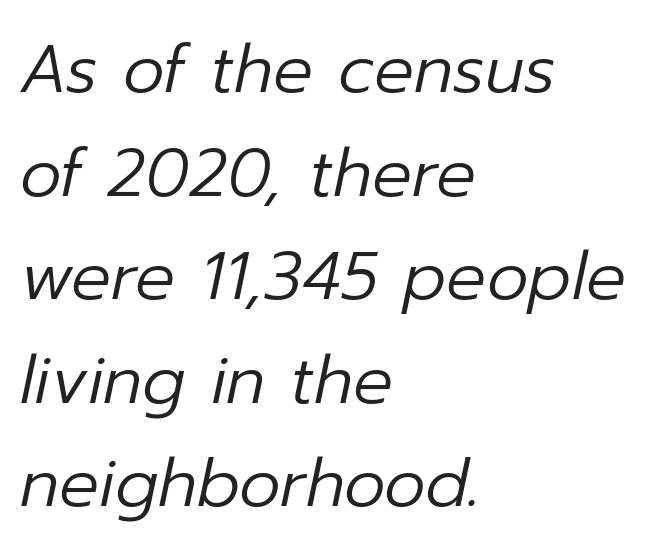
Q: Is the text bold? A: No.
Q: Is the text italic (slanted)? A: Yes, it leans right by about 12 degrees.
Q: Is the text underlined? A: No.
Q: How is the paragraph aligned? A: Left-aligned.
Q: Is the spacing between letters normal or unusually wide? A: Normal.
Q: Is the spacing between lines tight, normal or loose? A: Normal.
Q: Width (condensed, normal, or wide)? A: Normal.
Q: Stroke contrast? A: Low.
Q: x-height? A: Medium.
Q: Monospaced? A: No.
